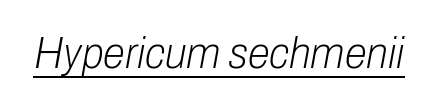
{"italic": "yes", "lean": "right", "slant_degrees": 10, "bold": "no", "weight": "light", "width": "condensed", "stroke_contrast": "low", "x_height": "medium", "monospaced": "no", "underline": "yes", "letter_spacing": "normal", "letter_spacing_em": 0.0, "glyph_px": 45}
